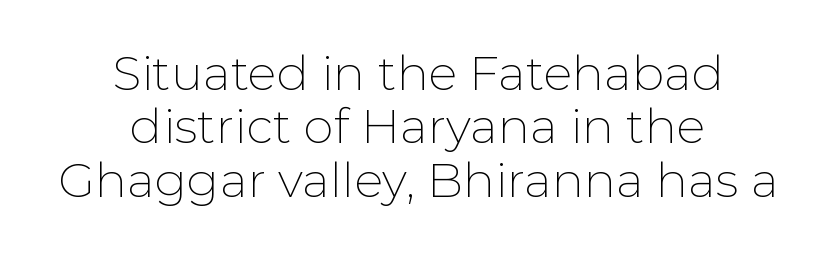
The image shows 48 px thin sans-serif type, upright; set centered, tight line spacing (1.11x), normal letter spacing, not underlined; low stroke contrast and a medium x-height.
